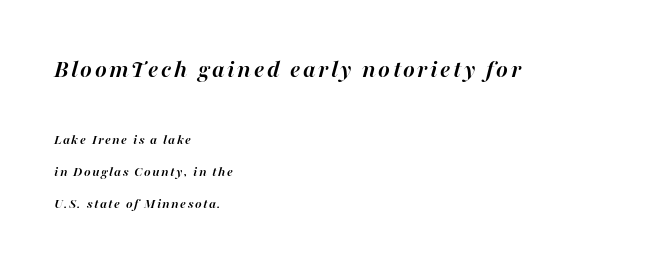
{"italic": "yes", "lean": "right", "slant_degrees": 16, "bold": "yes", "underline": "no", "align": "left", "line_spacing": "loose", "line_spacing_ratio": 2.29, "larger_block": "first", "size_ratio": 1.79, "glyph_px": 25}
